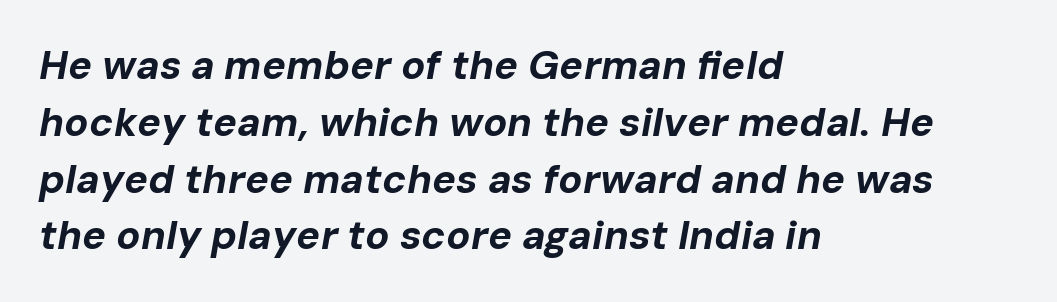
The area under the type is left untouched. Designer's note — italics engaged. Baseline-to-baseline distance is the conventional proportion of letter height. There is no visible air inserted between adjacent glyphs. Horizontally, the lines are justified to the leading edge only. Weight check: bold — yes, fully.
